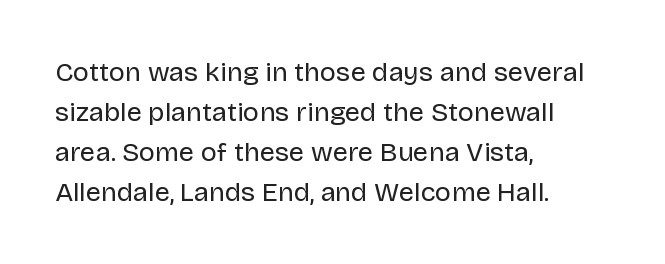
The image shows 27 px text type, upright; set left-aligned, normal line spacing (1.48x), normal letter spacing, not underlined.
